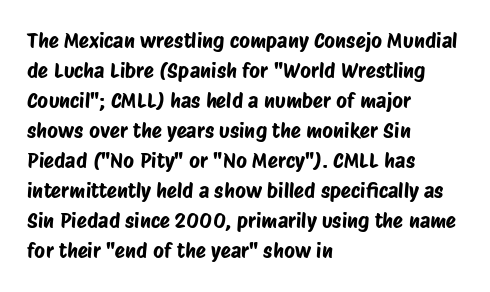
The image shows 21 px text type; set left-aligned, normal line spacing (1.43x), normal letter spacing, not underlined.
